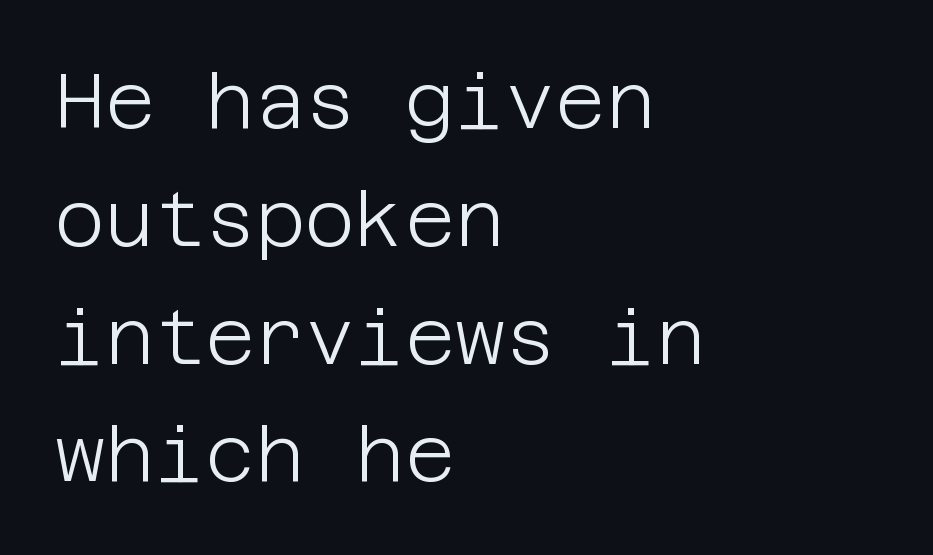
The image shows 77 px light sans-serif type, upright; set left-aligned, normal line spacing (1.53x), normal letter spacing, not underlined; low stroke contrast and a large x-height.
